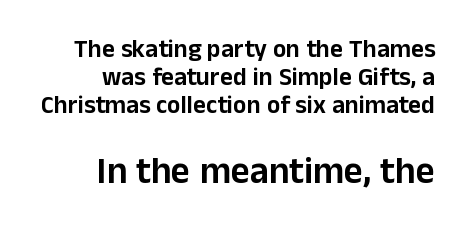
Anything drawn beneath the words? Only blank space. Tracking here is standard; glyphs follow each other at the usual distance. Closely set lines give the paragraph a compact silhouette. Is there any slant? The stems are plumb. To sum up the face: it is a sans, with no serifs.
